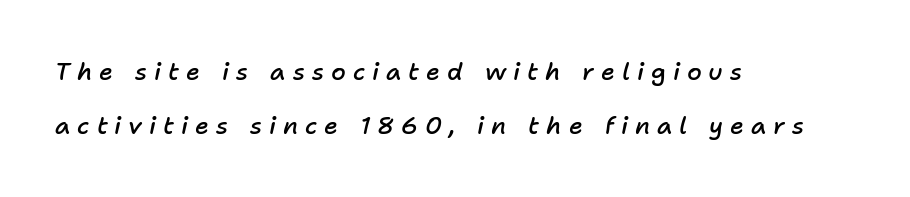
The image shows 24 px text type, italic (leaning right); set left-aligned, loose line spacing (2.24x), unusually wide letter spacing (+0.29 em), not underlined.
